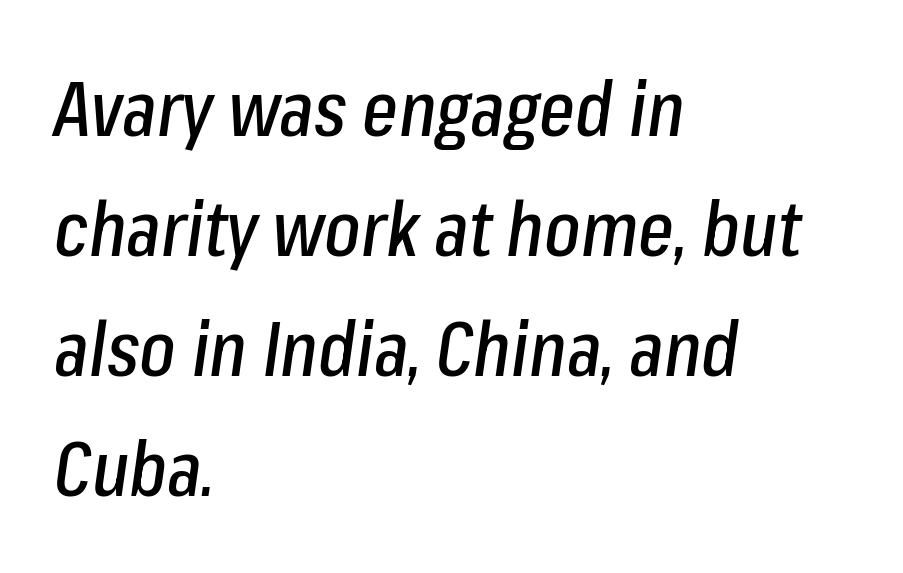
Q: Is the text italic (slanted)? A: Yes, it leans right by about 8 degrees.
Q: Is the text underlined? A: No.
Q: How is the paragraph aligned? A: Left-aligned.
Q: Is the spacing between letters normal or unusually wide? A: Normal.
Q: Is the spacing between lines tight, normal or loose? A: Normal.
Q: Width (condensed, normal, or wide)? A: Condensed.
Q: Stroke contrast? A: Low.
Q: x-height? A: Medium.
Q: Monospaced? A: No.
